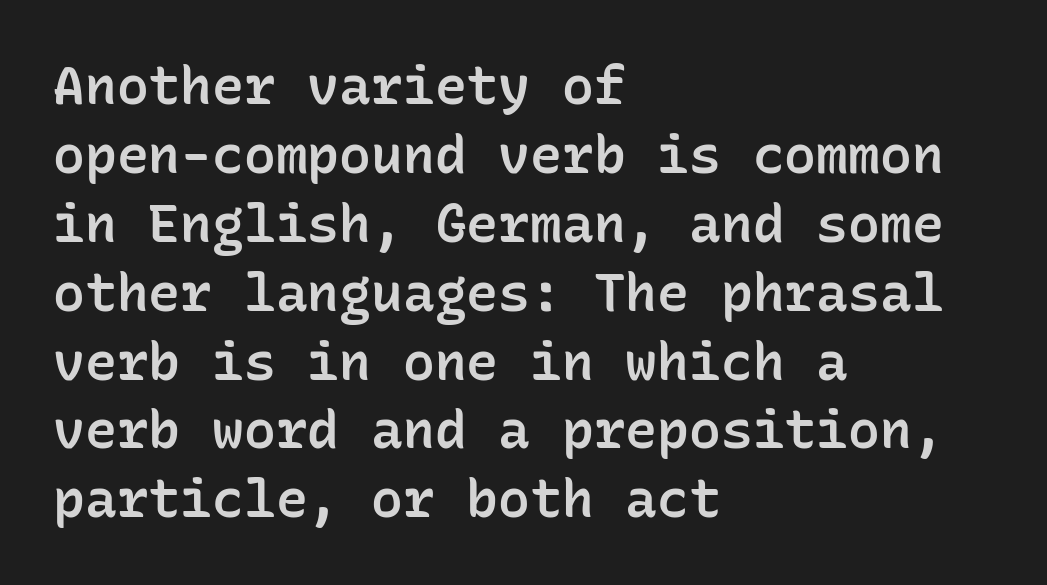
{"serif": "no", "italic": "no", "bold": "semi", "weight": "semibold", "width": "normal", "stroke_contrast": "low", "x_height": "medium", "monospaced": "yes", "underline": "no", "align": "left", "line_spacing": "normal", "line_spacing_ratio": 1.3, "letter_spacing": "normal", "letter_spacing_em": 0.0, "glyph_px": 53}
